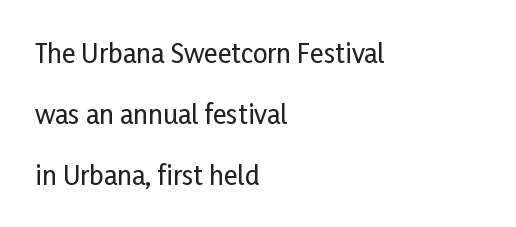
{"italic": "no", "underline": "no", "align": "left", "line_spacing": "loose", "line_spacing_ratio": 2.34, "letter_spacing": "normal", "letter_spacing_em": 0.0, "glyph_px": 26}
